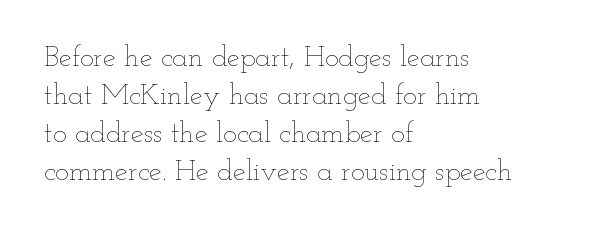
Whoever set this chose a conventional vertical rhythm. Between one letter and the next there's only the usual sliver of space. You can tell it's not italic because the verticals are truly vertical. No chunkiness to these letters — they're not bold. Nobody drew a line under any word here. A typesetter would call this proportional, since set widths differ per character.
